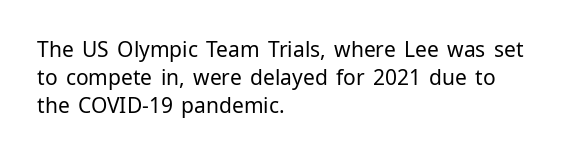
{"italic": "no", "bold": "no", "underline": "no", "align": "left", "line_spacing": "normal", "line_spacing_ratio": 1.33, "letter_spacing": "normal", "letter_spacing_em": 0.0, "glyph_px": 21}
